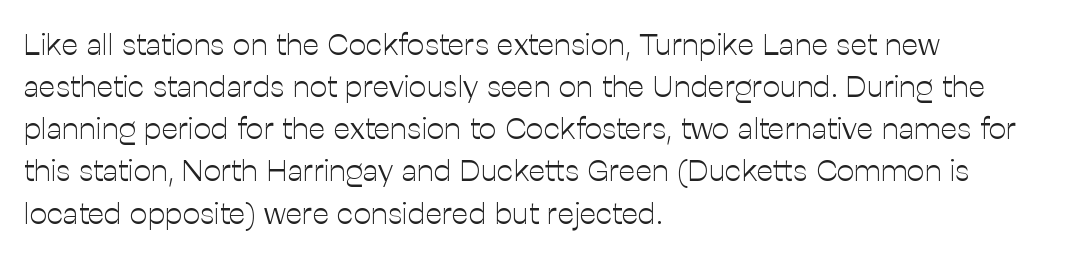
A typesetter would label this face a sans. A typesetter would call this zero additional tracking. The rendering uses natural spacing where letterforms have individual widths. These glyphs show unthickened strokes, regular width or finer. The leading is moderate, giving the passage an even texture.
